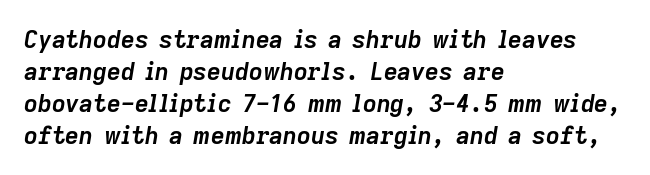
The strip under each line holds only bare page. Alignment: flush left. Notice how descenders clear the ascenders below comfortably — that's standard leading. Honestly, the letter spacing is just normal — you wouldn't notice it.
